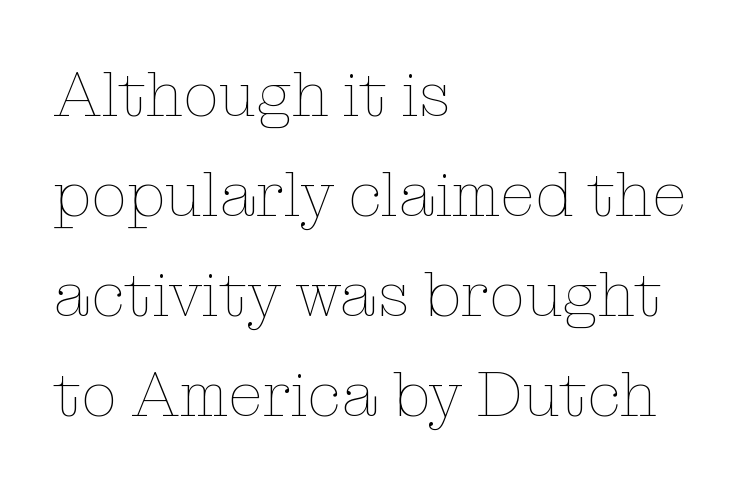
{"italic": "no", "bold": "no", "weight": "thin", "width": "normal", "stroke_contrast": "low", "x_height": "medium", "monospaced": "no", "underline": "no", "align": "left", "line_spacing": "normal", "line_spacing_ratio": 1.56, "letter_spacing": "normal", "letter_spacing_em": 0.0, "glyph_px": 64}
